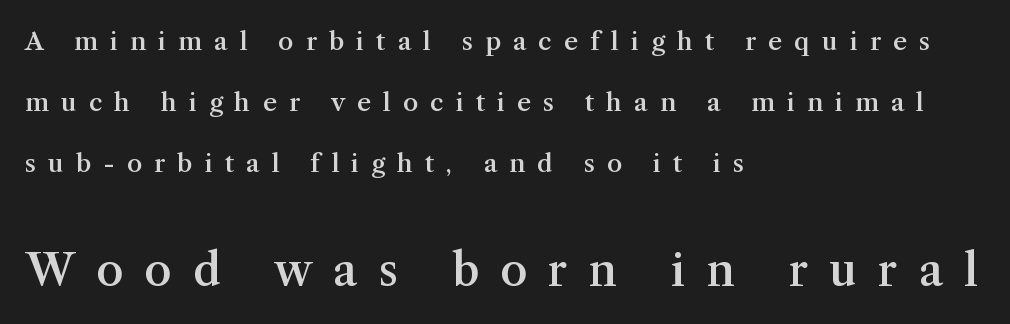
The image shows 44 px semibold serif type, upright; set left-aligned, loose line spacing (2.44x), unusually wide letter spacing (+0.48 em), not underlined; the second (bottom) block is 1.76x larger; medium stroke contrast and a medium x-height.
